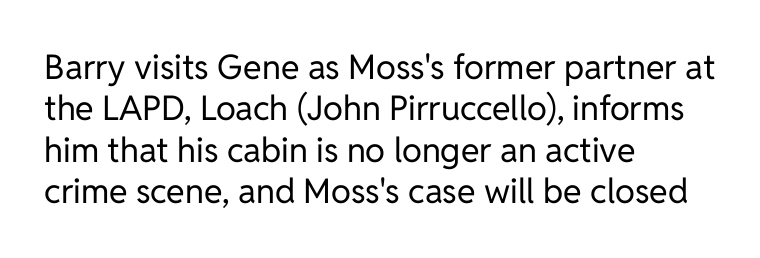
The image shows 34 px regular-weight sans-serif type, upright; set left-aligned, line spacing 1.22x, normal letter spacing, not underlined; low stroke contrast and a medium x-height.
